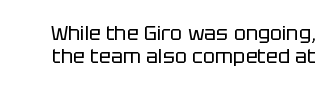
The image shows 20 px text type, upright; set tight line spacing (1.13x), normal letter spacing, not underlined.
